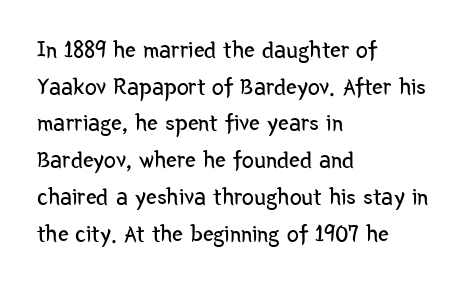
The image shows 24 px text type, upright; set left-aligned, normal line spacing (1.53x), normal letter spacing, not underlined.
